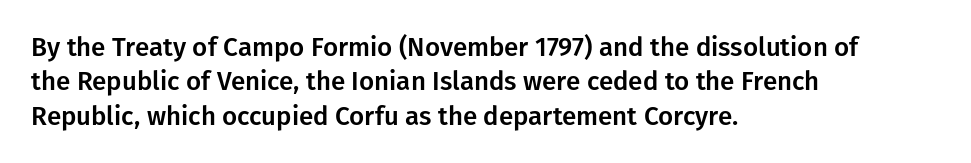
Q: Is the text italic (slanted)? A: No, it is upright.
Q: Is the text underlined? A: No.
Q: How is the paragraph aligned? A: Left-aligned.
Q: Is the spacing between letters normal or unusually wide? A: Normal.
Q: Is the spacing between lines tight, normal or loose? A: Normal.
